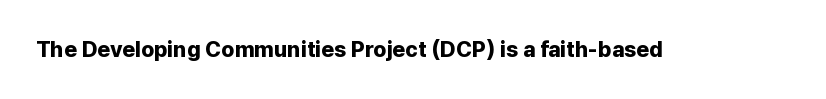
The image shows 22 px bold type, upright; set normal letter spacing, not underlined.
